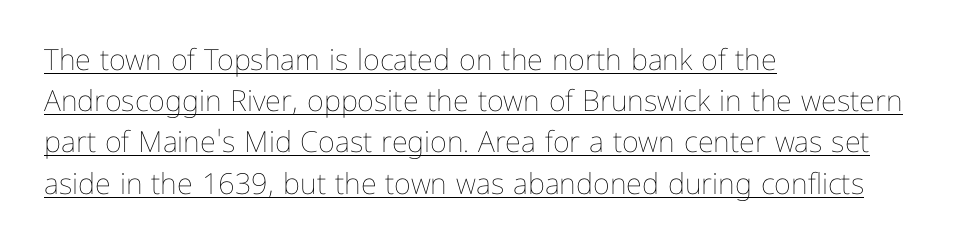
The image shows 29 px thin type, upright; set left-aligned, normal line spacing (1.42x), normal letter spacing, underlined; low stroke contrast and a medium x-height.
